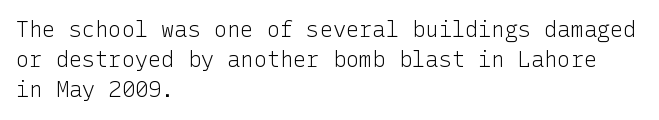
The letterforms sit shoulder to shoulder at normal distance. The space directly below the letters is spotless. Counters stay open thanks to moderate or lighter strokes. The vertical gap from one line to the next is medium. Ascenders rise straight up at ninety degrees. The ragged edge is on the right, which tells us the setting is flush left.
